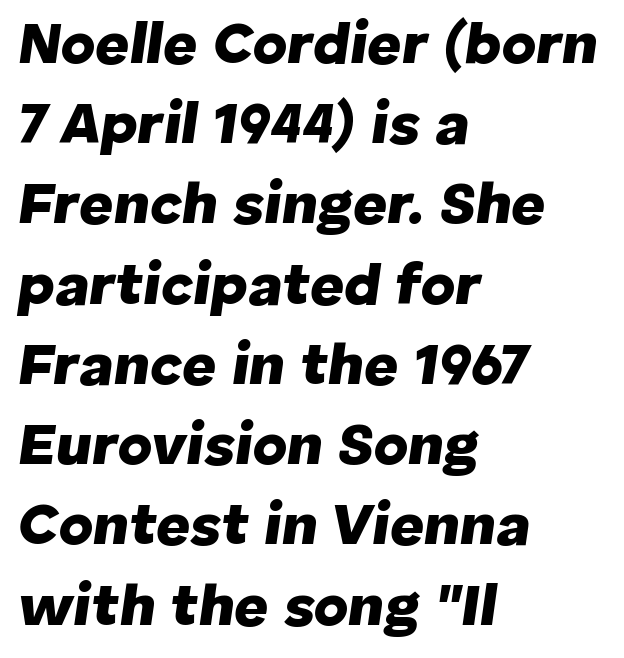
Q: Is the text bold? A: Yes.
Q: Is the text italic (slanted)? A: Yes, it leans right by about 8 degrees.
Q: Is the text underlined? A: No.
Q: How is the paragraph aligned? A: Left-aligned.
Q: Is the spacing between letters normal or unusually wide? A: Normal.
Q: Is the spacing between lines tight, normal or loose? A: Normal.
Q: Width (condensed, normal, or wide)? A: Normal.
Q: Stroke contrast? A: Low.
Q: x-height? A: Medium.
Q: Monospaced? A: No.
